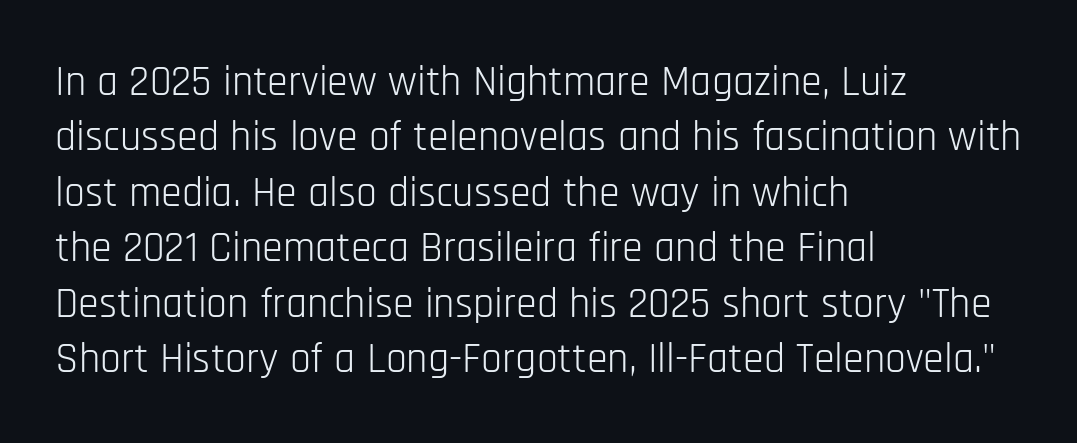
Q: Is the text bold? A: No.
Q: Is the text italic (slanted)? A: No, it is upright.
Q: Is the typeface a serif or a sans-serif typeface? A: Sans-serif.
Q: Is the text underlined? A: No.
Q: How is the paragraph aligned? A: Left-aligned.
Q: Is the spacing between letters normal or unusually wide? A: Normal.
Q: Is the spacing between lines tight, normal or loose? A: Normal.
Q: Width (condensed, normal, or wide)? A: Condensed.
Q: Stroke contrast? A: Low.
Q: x-height? A: Large.
Q: Monospaced? A: No.
